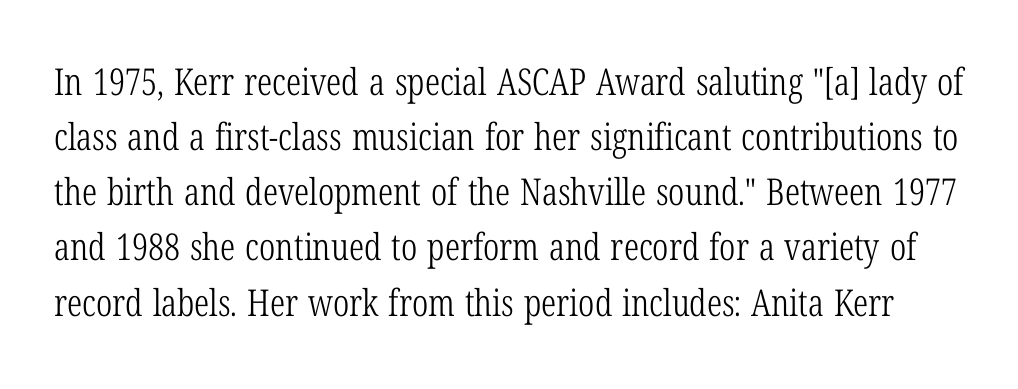
{"serif": "yes", "italic": "no", "bold": "no", "weight": "light", "width": "condensed", "stroke_contrast": "low", "x_height": "medium", "monospaced": "no", "underline": "no", "line_spacing": "normal", "line_spacing_ratio": 1.49, "letter_spacing": "normal", "letter_spacing_em": 0.0, "glyph_px": 37}
